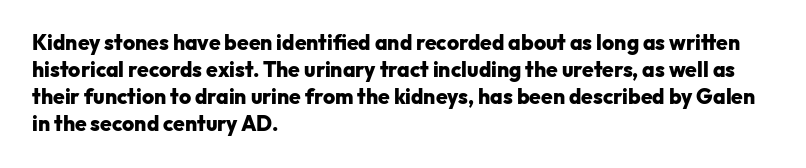
Q: Is the text bold? A: Yes.
Q: Is the text italic (slanted)? A: No, it is upright.
Q: Is the text underlined? A: No.
Q: How is the paragraph aligned? A: Left-aligned.
Q: Is the spacing between letters normal or unusually wide? A: Normal.
Q: Is the spacing between lines tight, normal or loose? A: Normal.
